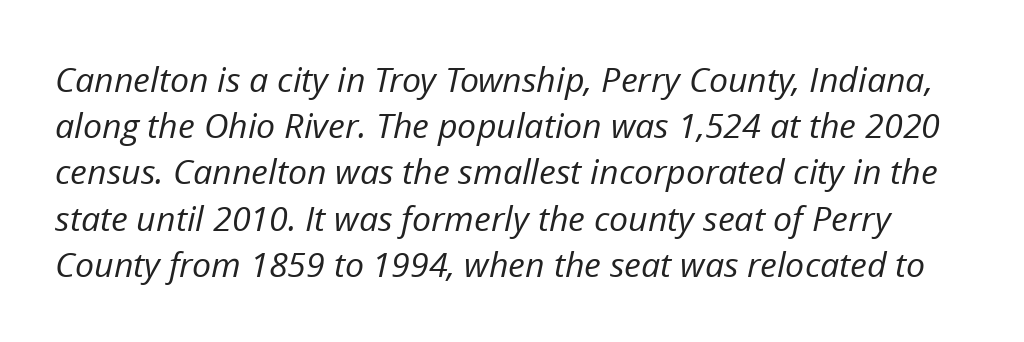
The block of text has a typical density, with ordinary space between rows. Students, note that the glyphs here touch the page at normal intervals. Descenders hang freely into open space. The rendering applies a slant to the glyphs. Nothing heavy about these letters — not bold at all.
